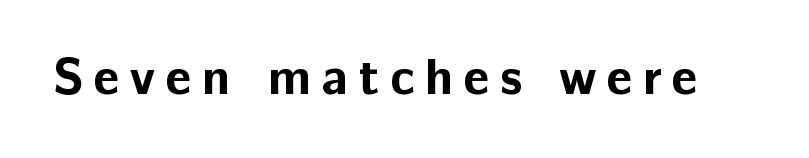
The image shows 51 px bold sans-serif type, upright; set unusually wide letter spacing (+0.2 em), not underlined; low stroke contrast and a medium x-height.
